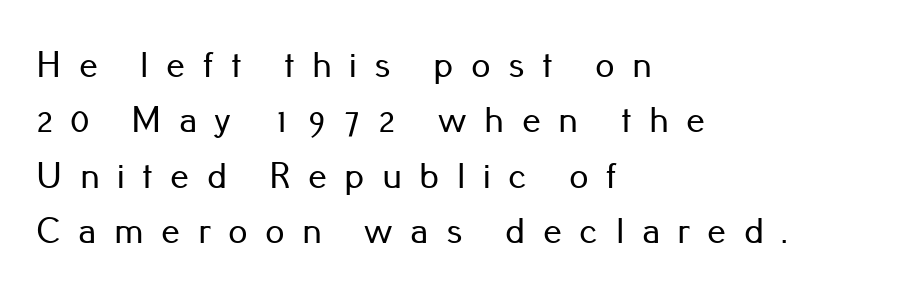
The lettering holds an erect, upright posture throughout. The text block is weighted toward the left margin, trailing off unevenly rightward. Think of a printed novel: that variable character pitch is what you see here. Each row of text sits above clean, open space. To sum up the face: it is a sans, with no serifs.
